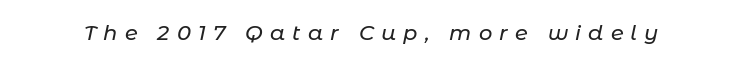
Someone cranked the tracking dial way up on this one. The text carries the slant typical of an italic or oblique font. This rendering features lettering with no underline.
